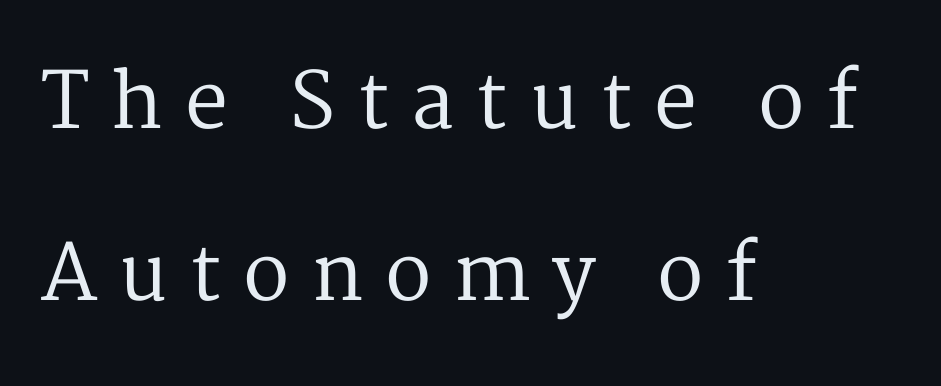
The image shows 77 px regular-weight serif type, upright; set left-aligned, loose line spacing (2.24x), unusually wide letter spacing (+0.28 em), not underlined; medium stroke contrast and a medium x-height.
